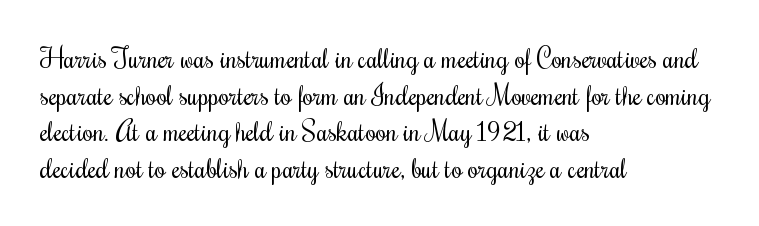
Reading down the block, your eye returns to a fixed left position each line. The strip under each line holds only bare page. Bold? No — there's no thickening of the strokes. Line spacing here is normal. Glyph-to-glyph distance matches everyday printed text.
